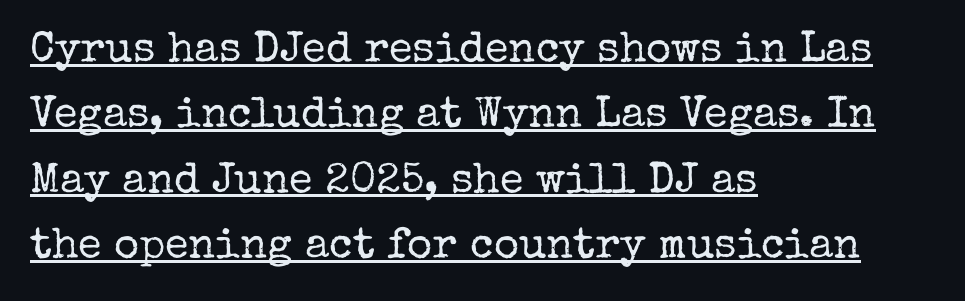
{"serif": "yes", "italic": "no", "bold": "no", "weight": "regular", "width": "normal", "stroke_contrast": "low", "x_height": "medium", "monospaced": "no", "underline": "yes", "align": "left", "line_spacing": "normal", "line_spacing_ratio": 1.52, "letter_spacing": "normal", "letter_spacing_em": 0.0, "glyph_px": 43}
